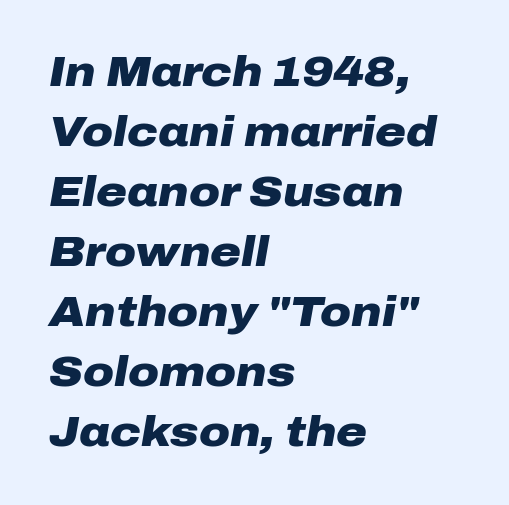
{"italic": "yes", "lean": "right", "slant_degrees": 10, "bold": "yes", "weight": "heavy", "width": "wide", "stroke_contrast": "low", "x_height": "medium", "monospaced": "no", "underline": "no", "align": "left", "line_spacing": "normal", "line_spacing_ratio": 1.43, "letter_spacing": "normal", "letter_spacing_em": 0.0, "glyph_px": 42}
